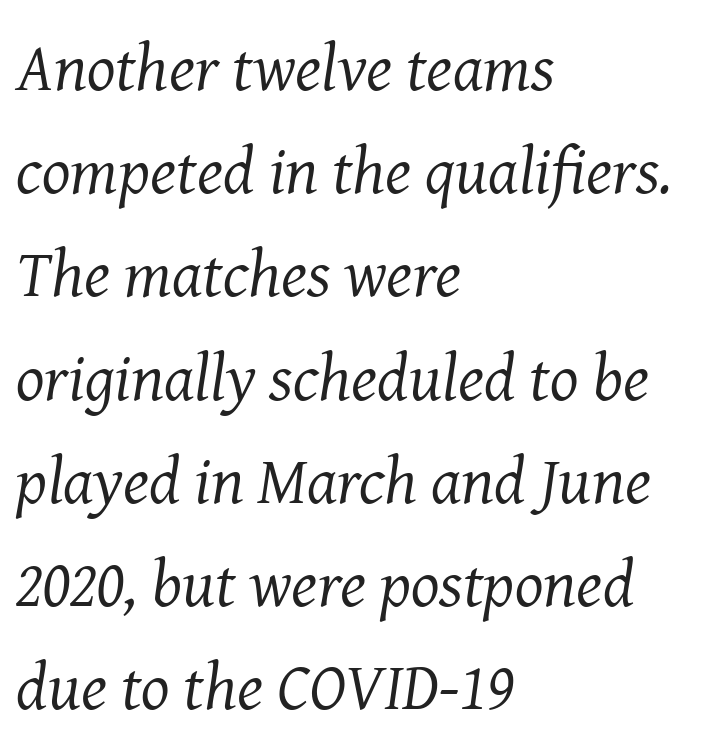
The passage shown leans; its letterforms are oblique. If you drew a ruler down the left edge, every line would touch it. No letter is thick-stroked: the sample isn't bold. The rendering keeps characters at their native spacing. Here the designer chose a conventional face with non-uniform glyph widths.
